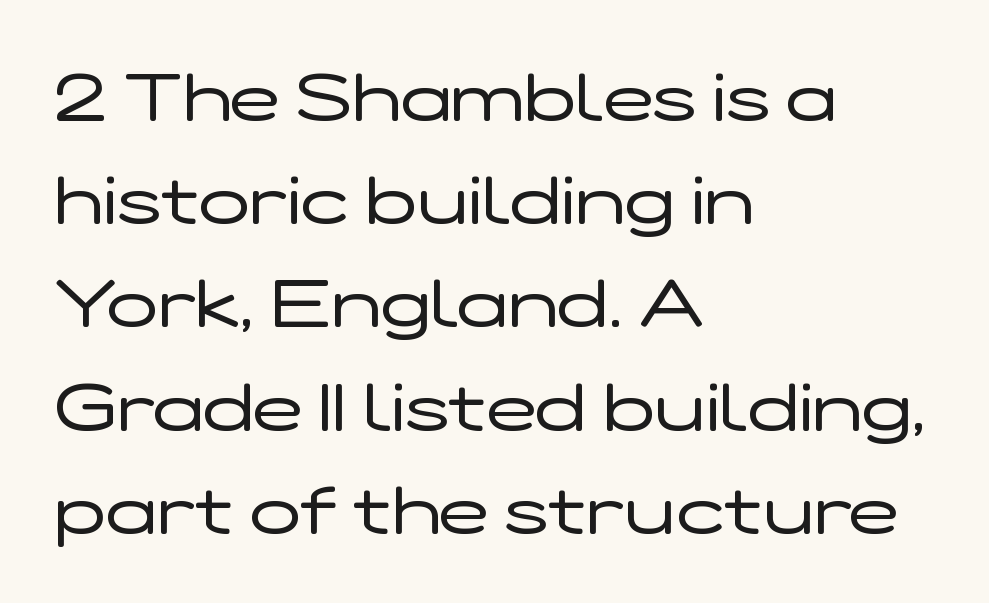
The image shows 67 px regular-weight, wide sans-serif type, upright; set left-aligned, normal line spacing (1.54x), normal letter spacing, not underlined; low stroke contrast and a medium x-height.
